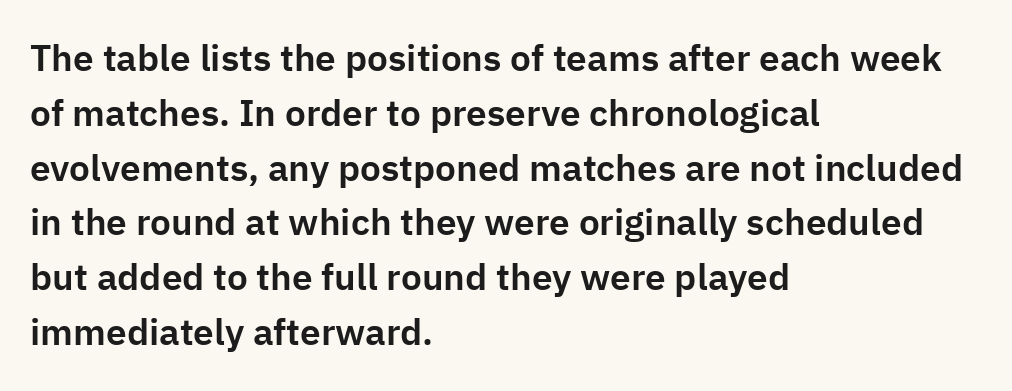
The image shows 37 px sans-serif type, upright; set left-aligned, normal line spacing (1.48x), normal letter spacing, not underlined; low stroke contrast and a medium x-height.
